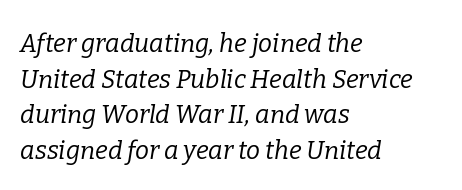
{"italic": "yes", "lean": "right", "slant_degrees": 9, "bold": "no", "underline": "no", "align": "left", "line_spacing": "normal", "line_spacing_ratio": 1.43, "letter_spacing": "normal", "letter_spacing_em": 0.0, "glyph_px": 25}
